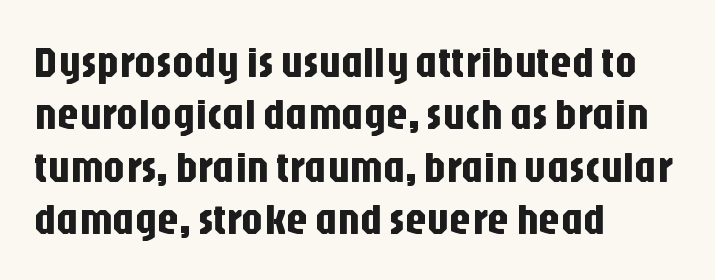
Q: Is the text italic (slanted)? A: No, it is upright.
Q: Is the typeface a serif or a sans-serif typeface? A: Sans-serif.
Q: Is the text underlined? A: No.
Q: How is the paragraph aligned? A: Left-aligned.
Q: Is the spacing between letters normal or unusually wide? A: Normal.
Q: Width (condensed, normal, or wide)? A: Condensed.
Q: Stroke contrast? A: Low.
Q: x-height? A: Large.
Q: Monospaced? A: No.
